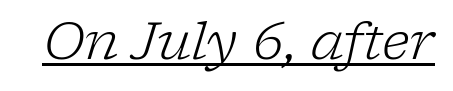
Q: Is the text bold? A: No.
Q: Is the text italic (slanted)? A: Yes, it leans right by about 17 degrees.
Q: Is the typeface a serif or a sans-serif typeface? A: Serif.
Q: Is the text underlined? A: Yes.
Q: Is the spacing between letters normal or unusually wide? A: Normal.
Q: Width (condensed, normal, or wide)? A: Normal.
Q: Stroke contrast? A: Low.
Q: x-height? A: Medium.
Q: Monospaced? A: No.
